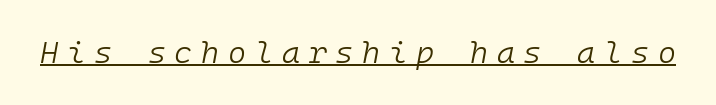
A typographer would call this underscored text. Compared with ordinary roman type, these characters are visibly tilted. Do the characters align in a grid? Yes, the font is monospaced. The passage shown has open, widely tracked lettering throughout. Bold? No — there's no thickening of the strokes.
